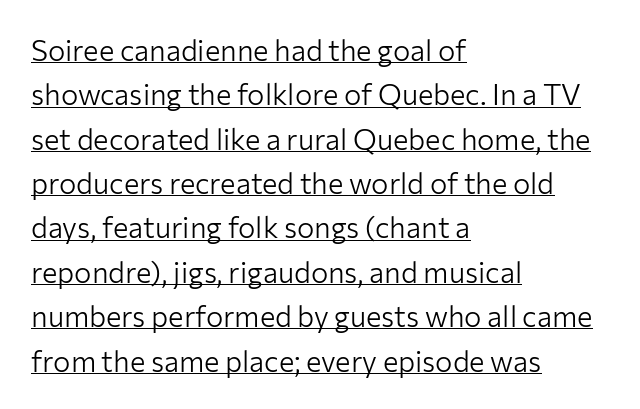
{"serif": "no", "italic": "no", "bold": "no", "weight": "light", "width": "normal", "stroke_contrast": "low", "x_height": "medium", "monospaced": "no", "underline": "yes", "align": "left", "line_spacing": "normal", "line_spacing_ratio": 1.53, "letter_spacing": "normal", "letter_spacing_em": 0.0, "glyph_px": 29}
